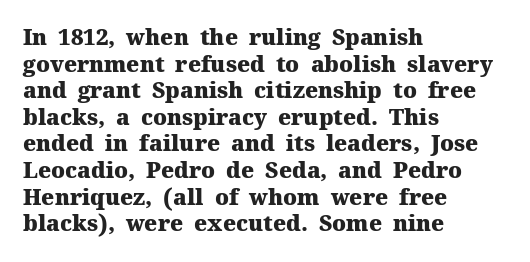
The image shows 22 px bold type, upright; set left-aligned, line spacing 1.21x, normal letter spacing, not underlined.
